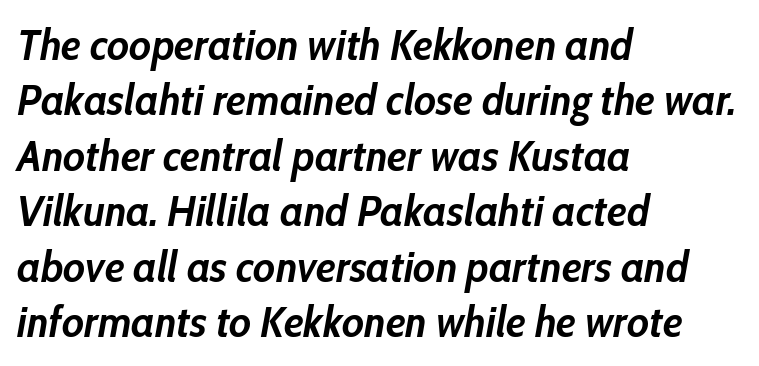
These lines are rendered in a variable-pitch font. Horizontally, the lines are justified to the leading edge only. The axis of the letterforms is tilted away from vertical. Does the weight exceed regular? Yes, all the way to bold. Line spacing here is normal. Glyph-to-glyph distance matches everyday printed text.
